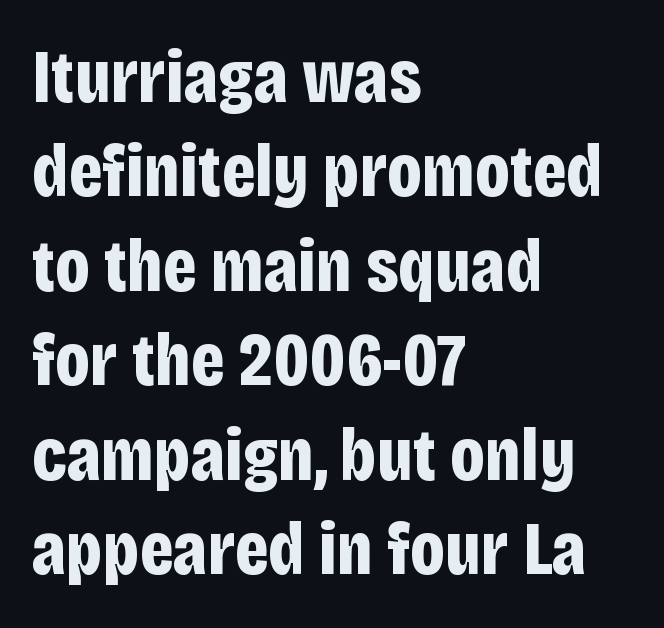
The image shows 75 px bold, condensed sans-serif type, upright; set left-aligned, normal line spacing (1.26x), normal letter spacing, not underlined; low stroke contrast and a large x-height.
